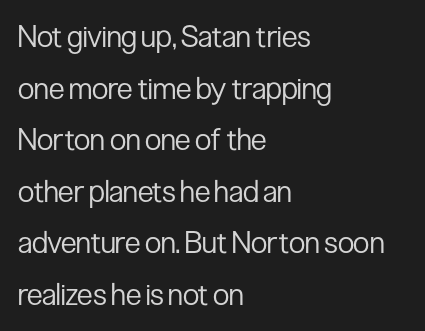
Q: Is the text bold? A: No.
Q: Is the text italic (slanted)? A: No, it is upright.
Q: Is the typeface a serif or a sans-serif typeface? A: Sans-serif.
Q: Is the text underlined? A: No.
Q: How is the paragraph aligned? A: Left-aligned.
Q: Is the spacing between letters normal or unusually wide? A: Normal.
Q: Width (condensed, normal, or wide)? A: Condensed.
Q: Stroke contrast? A: Low.
Q: x-height? A: Medium.
Q: Monospaced? A: No.
